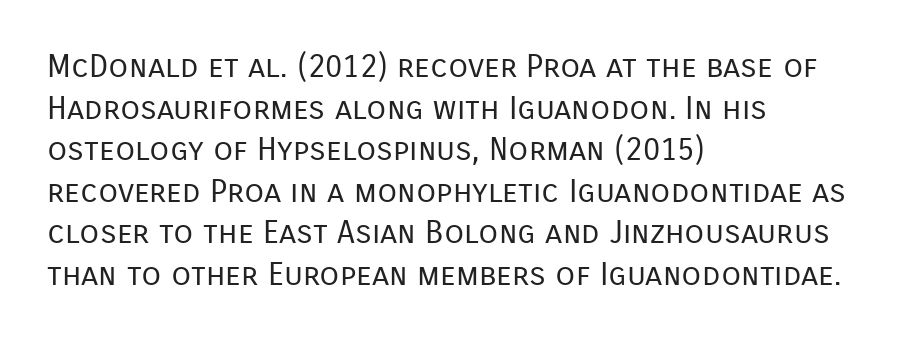
Look at the bottom of the vertical strokes: they stop flat, with no serifs. Proportional: the letters do not fall into vertical columns. Bare-footed words on every line. The lines in this sample share a left origin and differ only in where they stop. Weight: regular or lighter. This is roman type, the default non-slanted kind.
